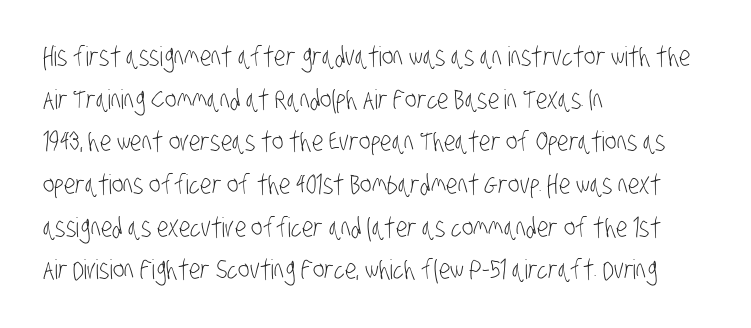
The image shows 27 px text type; set left-aligned, normal line spacing (1.58x), normal letter spacing, not underlined.
